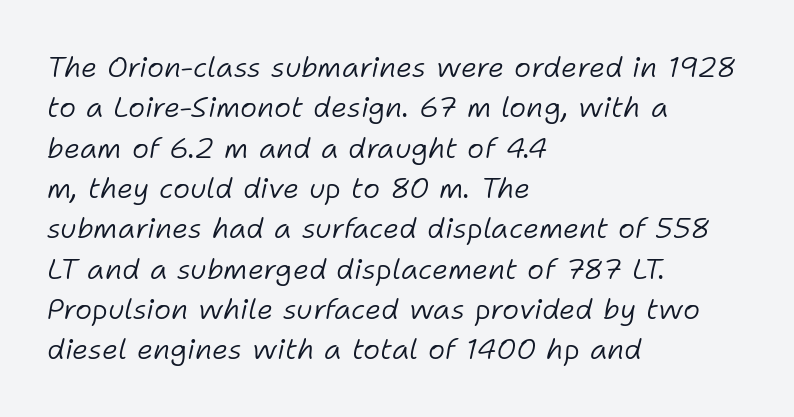
{"italic": "yes", "lean": "right", "slant_degrees": 11, "bold": "no", "weight": "light", "width": "normal", "stroke_contrast": "low", "x_height": "medium", "monospaced": "no", "underline": "no", "align": "left", "line_spacing": "normal", "line_spacing_ratio": 1.39, "letter_spacing": "normal", "letter_spacing_em": 0.0, "glyph_px": 29}
